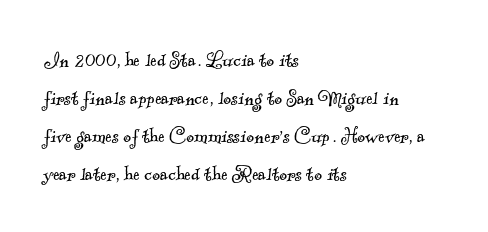
The image shows 24 px text type; set left-aligned, normal line spacing (1.58x), normal letter spacing, not underlined.
